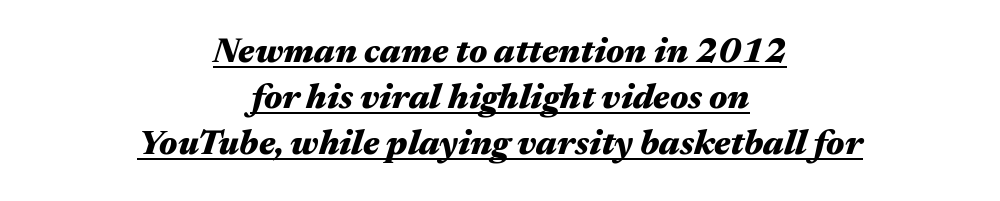
Q: Is the text bold? A: Yes.
Q: Is the text italic (slanted)? A: Yes, it leans right by about 17 degrees.
Q: Is the text underlined? A: Yes.
Q: How is the paragraph aligned? A: Centered.
Q: Is the spacing between letters normal or unusually wide? A: Normal.
Q: Is the spacing between lines tight, normal or loose? A: Normal.
Q: Width (condensed, normal, or wide)? A: Wide.
Q: Stroke contrast? A: Medium.
Q: x-height? A: Medium.
Q: Monospaced? A: No.
